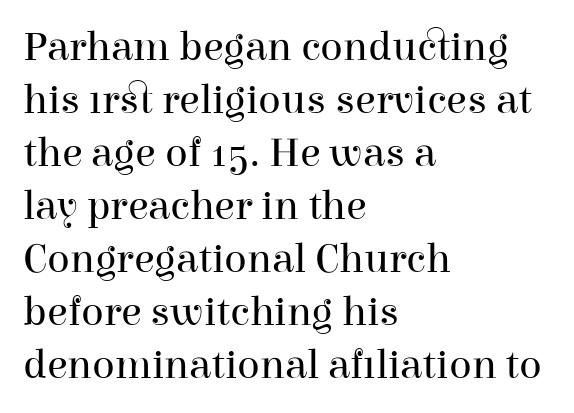
{"serif": "yes", "italic": "no", "bold": "no", "weight": "regular", "width": "normal", "stroke_contrast": "high", "x_height": "medium", "monospaced": "no", "underline": "no", "align": "left", "line_spacing": "normal", "line_spacing_ratio": 1.26, "letter_spacing": "normal", "letter_spacing_em": 0.0, "glyph_px": 42}
